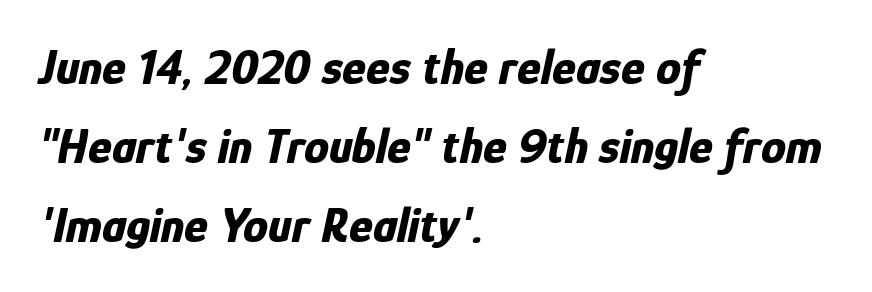
The image shows 50 px bold, condensed type, italic (leaning right); set left-aligned, normal line spacing (1.58x), normal letter spacing, not underlined; low stroke contrast and a medium x-height.
